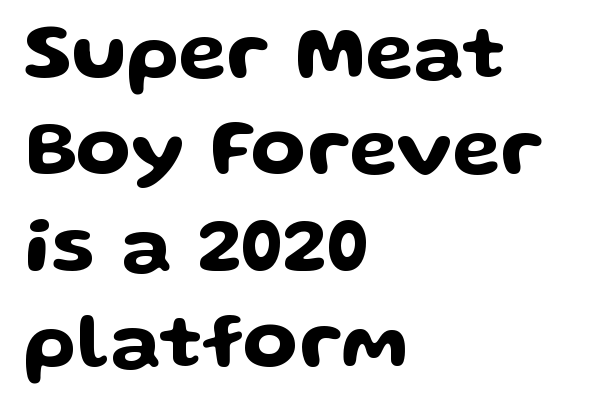
{"serif": "no", "italic": "no", "width": "wide", "stroke_contrast": "low", "x_height": "medium", "monospaced": "no", "underline": "no", "align": "left", "line_spacing_ratio": 1.22, "letter_spacing": "normal", "letter_spacing_em": 0.0, "glyph_px": 79}
